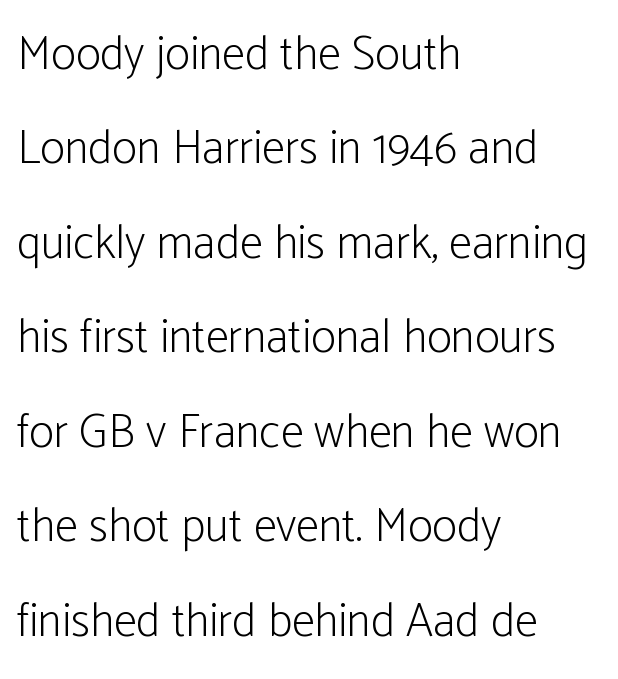
You could fit nearly another row in the gap between these rows. This is not heavy type; no bold has been used. Each row of text sits above clean, open space. Italic? Not at all — the glyphs are vertical. The text block is weighted toward the left margin, trailing off unevenly rightward.
